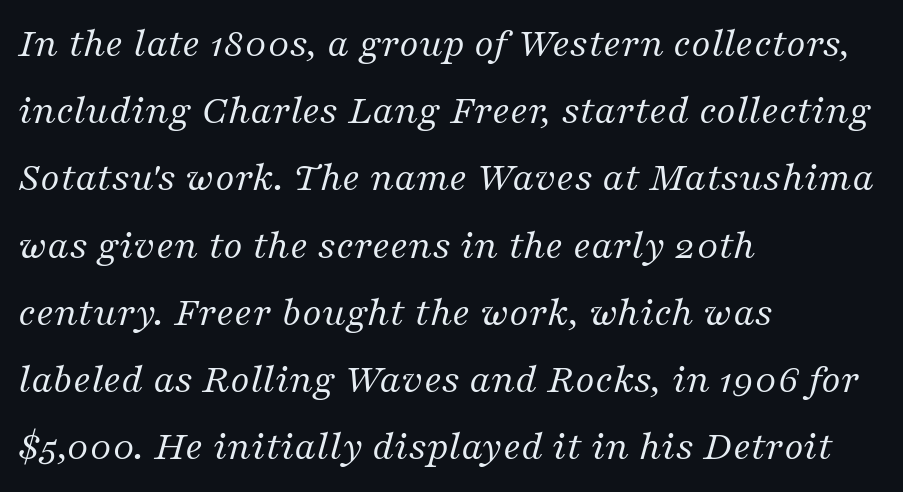
Characters follow at the spacing the type designer built in. Slanted lettering throughout. Successive baselines arrive at the customary interval. The compositor pushed each line to the left boundary.
